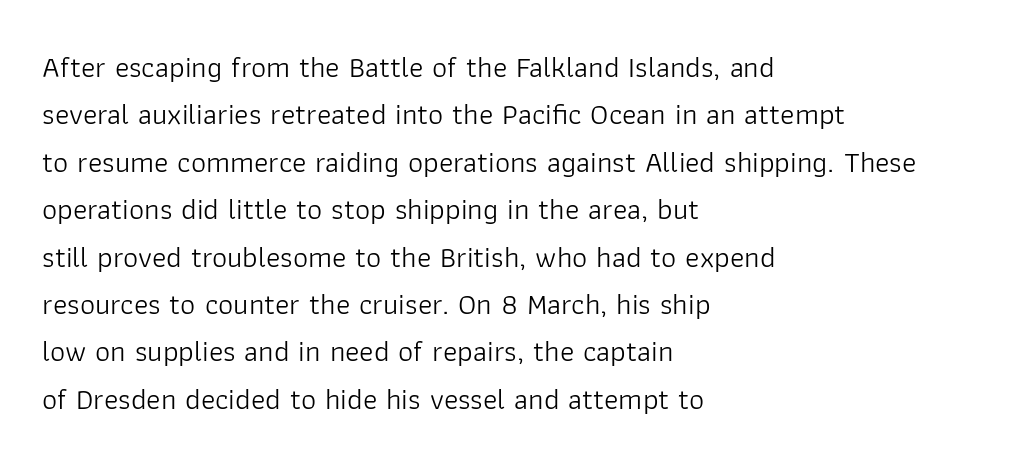
The image shows 30 px light sans-serif type, upright; set left-aligned, normal line spacing (1.58x), normal letter spacing, not underlined; low stroke contrast and a medium x-height.
